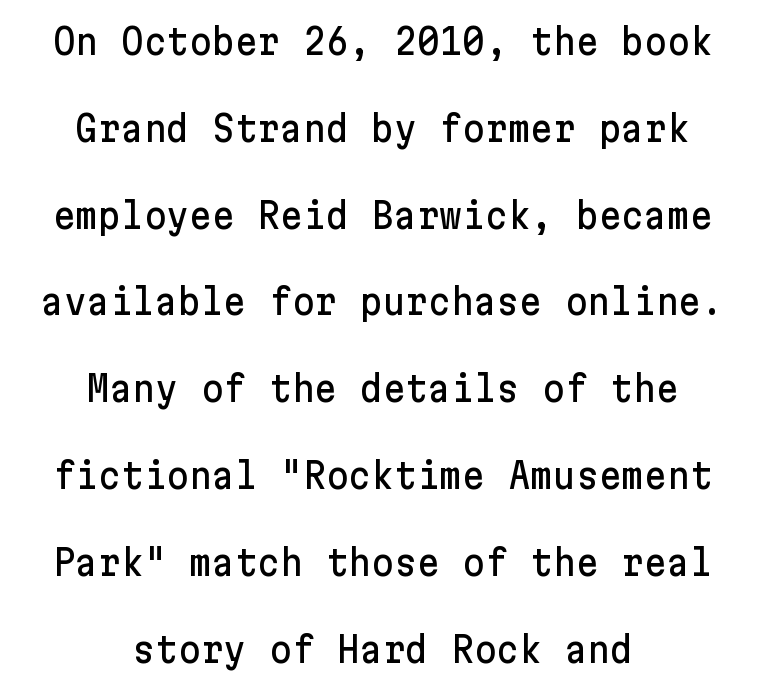
{"serif": "no", "italic": "no", "width": "normal", "stroke_contrast": "low", "x_height": "medium", "underline": "no", "align": "center", "line_spacing": "loose", "line_spacing_ratio": 2.48, "letter_spacing": "normal", "letter_spacing_em": 0.0, "glyph_px": 35}
